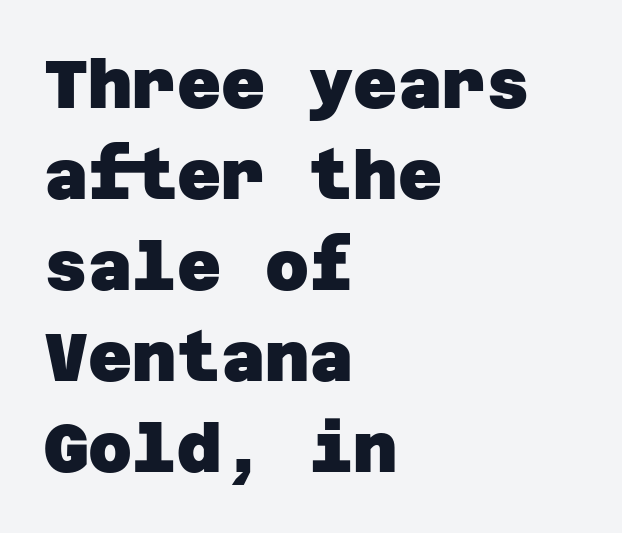
{"serif": "no", "bold": "yes", "weight": "heavy", "width": "normal", "stroke_contrast": "low", "x_height": "large", "underline": "no", "align": "left", "line_spacing": "normal", "line_spacing_ratio": 1.34, "letter_spacing": "normal", "letter_spacing_em": 0.0, "glyph_px": 68}
